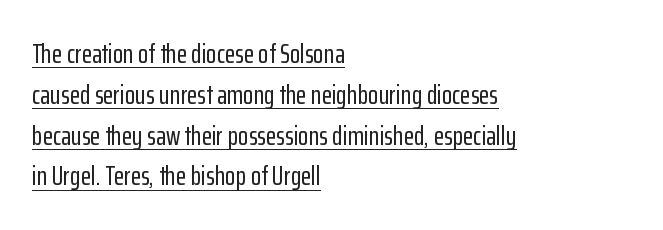
{"italic": "no", "underline": "yes", "align": "left", "line_spacing": "normal", "line_spacing_ratio": 1.51, "letter_spacing": "normal", "letter_spacing_em": 0.0, "glyph_px": 27}
